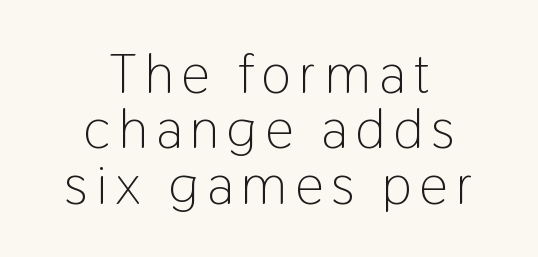
{"serif": "no", "italic": "no", "bold": "no", "weight": "light", "width": "condensed", "stroke_contrast": "low", "x_height": "medium", "monospaced": "no", "underline": "no", "align": "center", "line_spacing": "tight", "line_spacing_ratio": 0.99, "glyph_px": 56}
